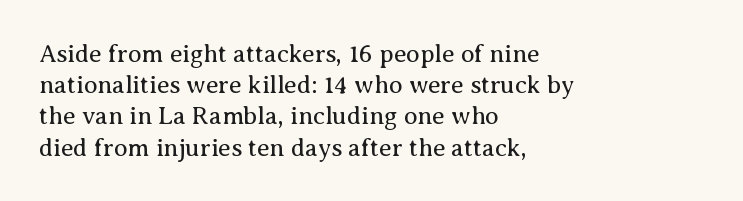
The image shows 25 px text type, upright; set left-aligned, normal line spacing (1.25x), normal letter spacing, not underlined.
